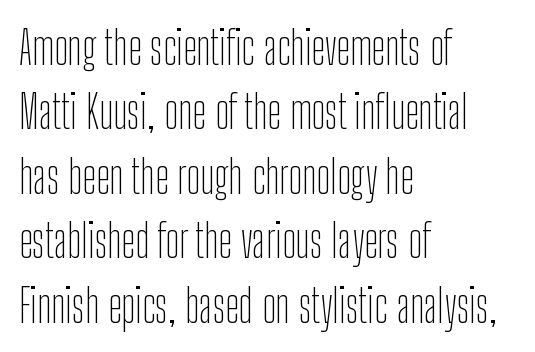
Typeset ragged right — the left edge is the straight one. Each new line begins a customary step beneath the previous one. Does the type have serifs? No, each stem ends abruptly. Descender tails drop into unmarked territory.
